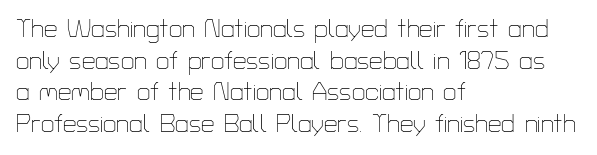
Leftover space on each line is placed entirely after the last word. The typesetting does not lean heavy: it is not bold. Honestly, the letter spacing is just normal — you wouldn't notice it. Underline: absent. If you drew a line through each stem, it would be perfectly vertical.
